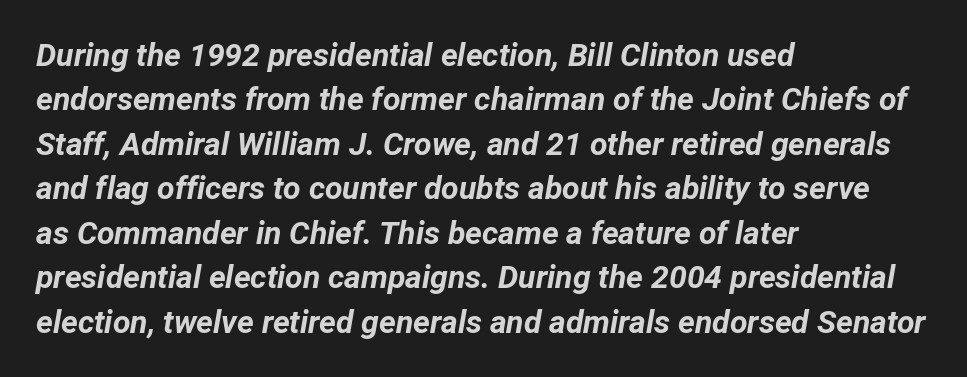
Q: Is the text bold? A: Yes.
Q: Is the text italic (slanted)? A: Yes, it leans right by about 12 degrees.
Q: Is the text underlined? A: No.
Q: How is the paragraph aligned? A: Left-aligned.
Q: Is the spacing between letters normal or unusually wide? A: Normal.
Q: Is the spacing between lines tight, normal or loose? A: Normal.
Q: Width (condensed, normal, or wide)? A: Normal.
Q: Stroke contrast? A: Low.
Q: x-height? A: Medium.
Q: Monospaced? A: No.
